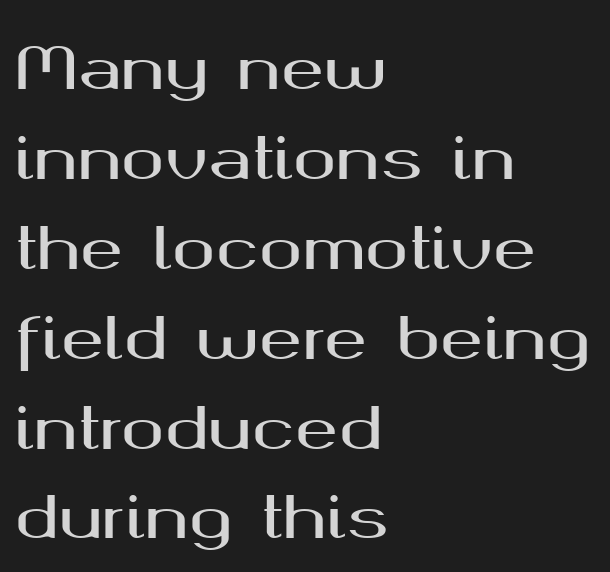
Posture: straight, roman, zero tilt. What stands out about the letter spacing? Nothing — it is the standard amount. In CSS terms this would be text-align: left. Honestly, there is no underline to notice here at all.
